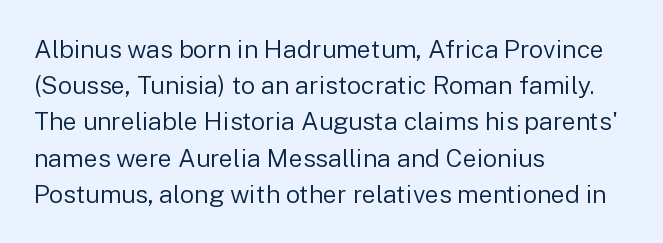
{"italic": "no", "bold": "no", "underline": "no", "align": "left", "line_spacing": "normal", "line_spacing_ratio": 1.45, "letter_spacing": "normal", "letter_spacing_em": 0.0, "glyph_px": 25}
